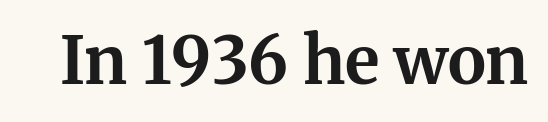
The image shows 65 px bold serif type, upright; set normal letter spacing, not underlined; medium stroke contrast and a medium x-height.
